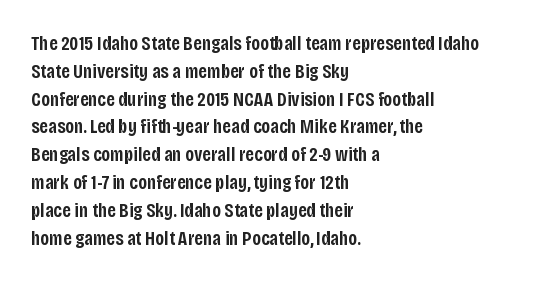
{"italic": "no", "bold": "semi", "underline": "no", "align": "left", "line_spacing": "normal", "line_spacing_ratio": 1.39, "letter_spacing": "normal", "letter_spacing_em": 0.0, "glyph_px": 20}
